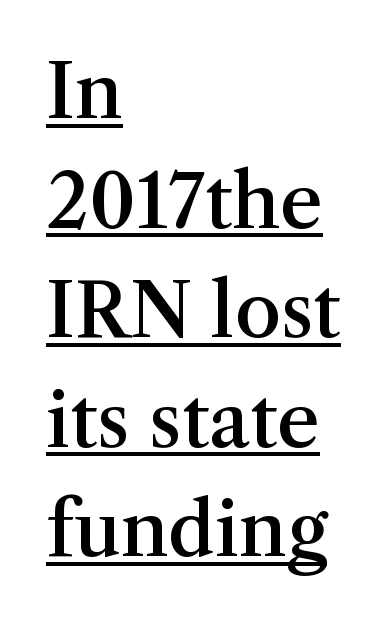
Q: Is the text bold? A: Semi-bold.
Q: Is the text italic (slanted)? A: No, it is upright.
Q: Is the typeface a serif or a sans-serif typeface? A: Serif.
Q: Is the text underlined? A: Yes.
Q: How is the paragraph aligned? A: Left-aligned.
Q: Is the spacing between letters normal or unusually wide? A: Normal.
Q: Is the spacing between lines tight, normal or loose? A: Normal.
Q: Width (condensed, normal, or wide)? A: Normal.
Q: Stroke contrast? A: Medium.
Q: x-height? A: Medium.
Q: Monospaced? A: No.
